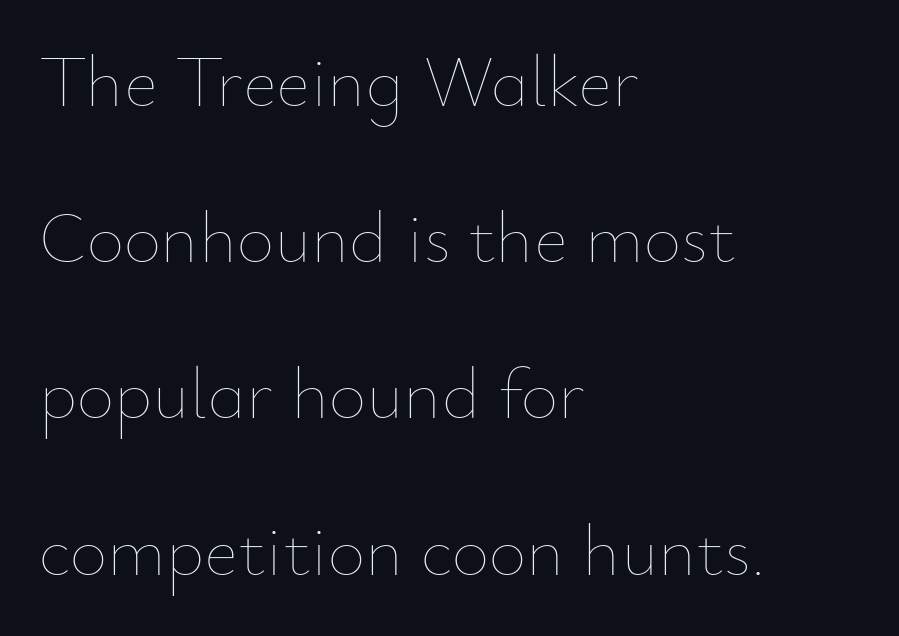
{"italic": "no", "bold": "no", "weight": "thin", "width": "normal", "stroke_contrast": "low", "x_height": "small", "monospaced": "no", "underline": "no", "align": "left", "line_spacing": "loose", "line_spacing_ratio": 2.14, "letter_spacing": "normal", "letter_spacing_em": 0.0, "glyph_px": 73}
